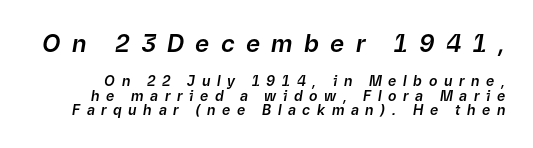
Q: Is the text italic (slanted)? A: Yes, it leans right by about 9 degrees.
Q: Is the text underlined? A: No.
Q: Is the spacing between letters normal or unusually wide? A: Unusually wide.
Q: Is the spacing between lines tight, normal or loose? A: Tight.
Q: Which block of text is set in a larger size, the first (top) or the second (bottom)? A: The first (top) one.
